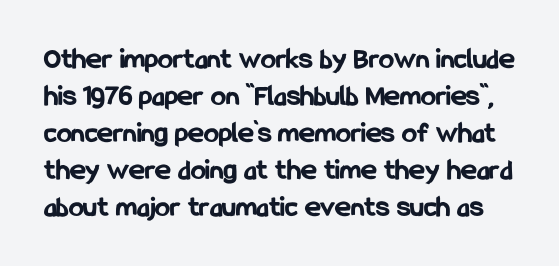
The image shows 30 px bold, condensed sans-serif type, upright; set line spacing 1.23x, normal letter spacing, not underlined; low stroke contrast and a medium x-height.
